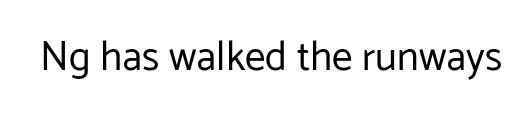
The strip under each line holds only bare page. Summary of weight: not heavy and not bold. Do the letters lean? They stand straight. A typesetter would call this zero additional tracking. Note: no serifs on the glyphs.
